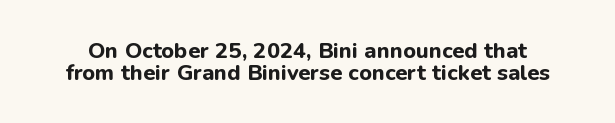
{"italic": "no", "bold": "yes", "underline": "no", "line_spacing": "tight", "line_spacing_ratio": 0.98, "letter_spacing": "normal", "letter_spacing_em": 0.0, "glyph_px": 22}
